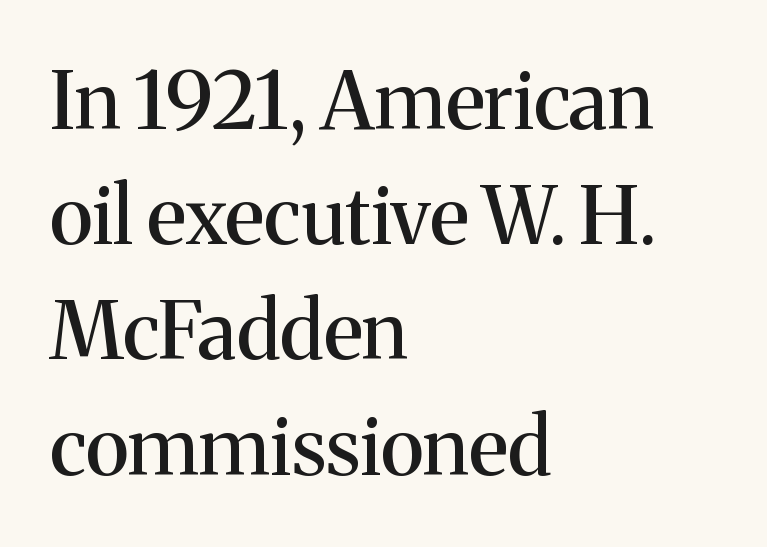
{"serif": "yes", "italic": "no", "width": "normal", "stroke_contrast": "medium", "x_height": "medium", "monospaced": "no", "underline": "no", "align": "left", "line_spacing": "normal", "line_spacing_ratio": 1.44, "letter_spacing": "normal", "letter_spacing_em": 0.0, "glyph_px": 80}
